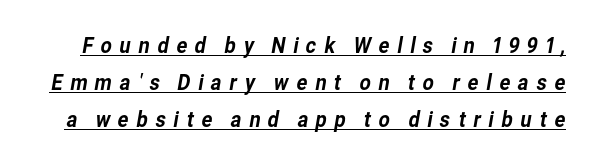
You can see a thin bar hugging the bottom of the glyphs. The vertical gap from one line to the next is medium. You could only call the tracking loose — the letters float apart.
